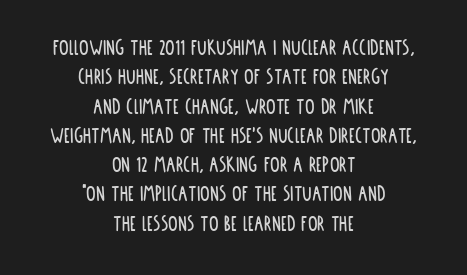
Q: Is the text italic (slanted)? A: No, it is upright.
Q: Is the text underlined? A: No.
Q: How is the paragraph aligned? A: Centered.
Q: Is the spacing between letters normal or unusually wide? A: Normal.
